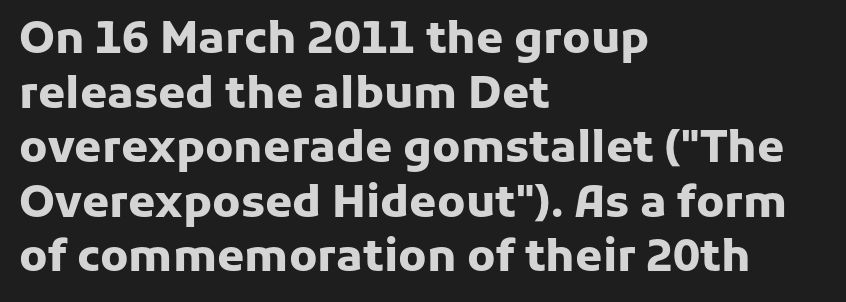
The image shows 44 px heavy sans-serif type, upright; set left-aligned, line spacing 1.24x, normal letter spacing, not underlined; low stroke contrast and a medium x-height.
